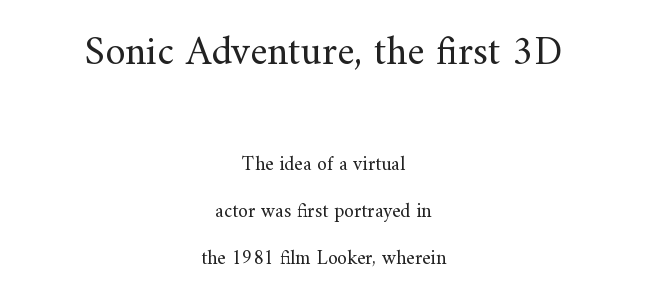
Q: Is the text bold? A: No.
Q: Is the text italic (slanted)? A: No, it is upright.
Q: Is the typeface a serif or a sans-serif typeface? A: Serif.
Q: Is the text underlined? A: No.
Q: How is the paragraph aligned? A: Centered.
Q: Is the spacing between letters normal or unusually wide? A: Normal.
Q: Is the spacing between lines tight, normal or loose? A: Loose.
Q: Which block of text is set in a larger size, the first (top) or the second (bottom)? A: The first (top) one.
Q: Width (condensed, normal, or wide)? A: Normal.
Q: Stroke contrast? A: Medium.
Q: x-height? A: Small.
Q: Monospaced? A: No.
